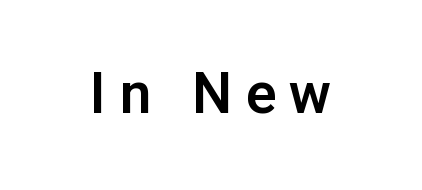
Q: Is the text italic (slanted)? A: No, it is upright.
Q: Is the typeface a serif or a sans-serif typeface? A: Sans-serif.
Q: Is the text underlined? A: No.
Q: Is the spacing between letters normal or unusually wide? A: Unusually wide.
Q: Width (condensed, normal, or wide)? A: Normal.
Q: Stroke contrast? A: Low.
Q: x-height? A: Medium.
Q: Monospaced? A: No.
